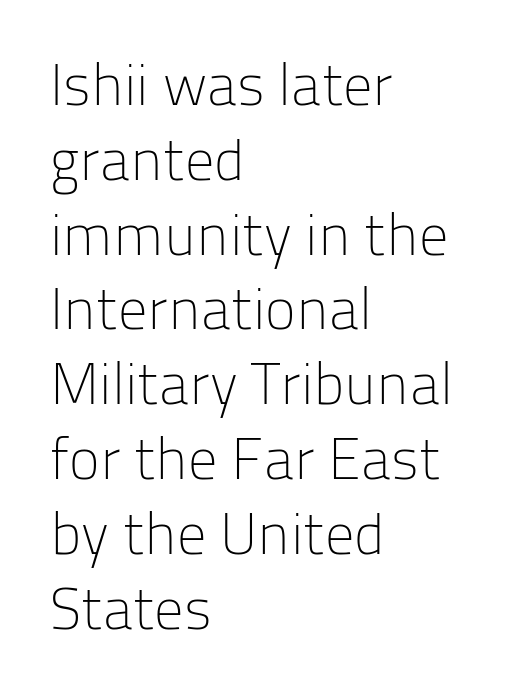
Q: Is the text bold? A: No.
Q: Is the text italic (slanted)? A: No, it is upright.
Q: Is the typeface a serif or a sans-serif typeface? A: Sans-serif.
Q: Is the text underlined? A: No.
Q: How is the paragraph aligned? A: Left-aligned.
Q: Is the spacing between letters normal or unusually wide? A: Normal.
Q: Is the spacing between lines tight, normal or loose? A: Normal.
Q: Width (condensed, normal, or wide)? A: Normal.
Q: Stroke contrast? A: Low.
Q: x-height? A: Medium.
Q: Monospaced? A: No.
